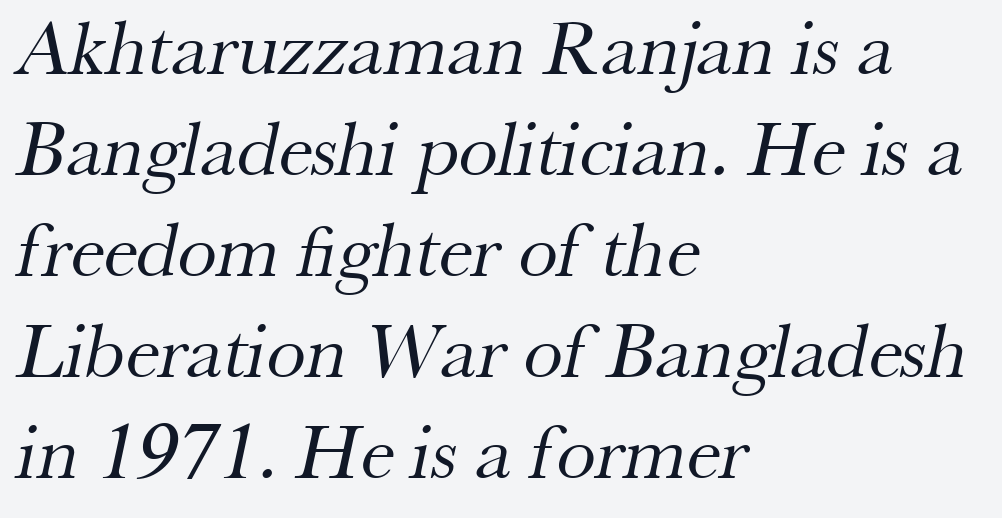
Look at the tracking — it's just the regular setting, nothing added. Check where the strokes stop: tiny serifs finish them off. The passage shown is not underscored anywhere. The passage shown is not bold in any degree. Students, observe: this is what conventionally led text looks like.
